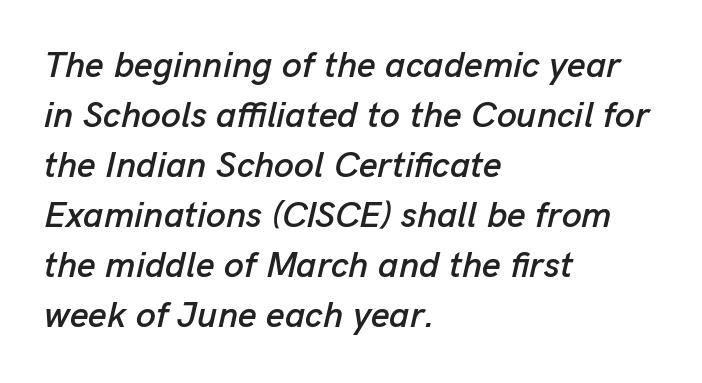
Q: Is the text italic (slanted)? A: Yes, it leans right by about 13 degrees.
Q: Is the text underlined? A: No.
Q: How is the paragraph aligned? A: Left-aligned.
Q: Is the spacing between letters normal or unusually wide? A: Normal.
Q: Is the spacing between lines tight, normal or loose? A: Normal.
Q: Width (condensed, normal, or wide)? A: Normal.
Q: Stroke contrast? A: Low.
Q: x-height? A: Medium.
Q: Monospaced? A: No.
